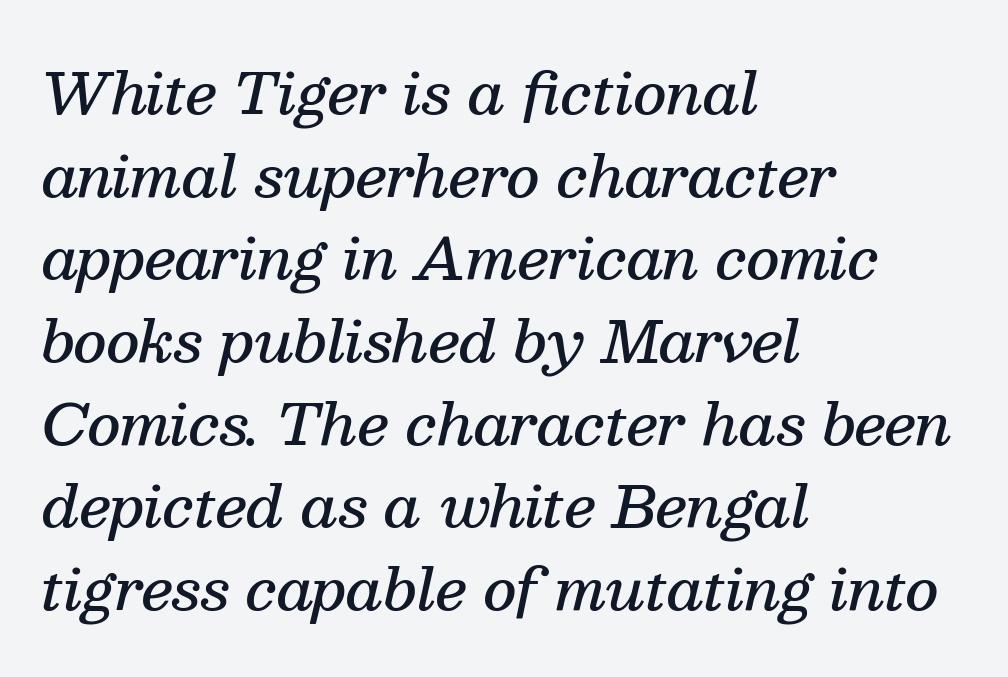
Q: Is the text bold? A: Semi-bold.
Q: Is the text italic (slanted)? A: Yes, it leans right by about 13 degrees.
Q: Is the typeface a serif or a sans-serif typeface? A: Serif.
Q: Is the text underlined? A: No.
Q: How is the paragraph aligned? A: Left-aligned.
Q: Is the spacing between letters normal or unusually wide? A: Normal.
Q: Is the spacing between lines tight, normal or loose? A: Normal.
Q: Width (condensed, normal, or wide)? A: Normal.
Q: Stroke contrast? A: Medium.
Q: x-height? A: Medium.
Q: Monospaced? A: No.
